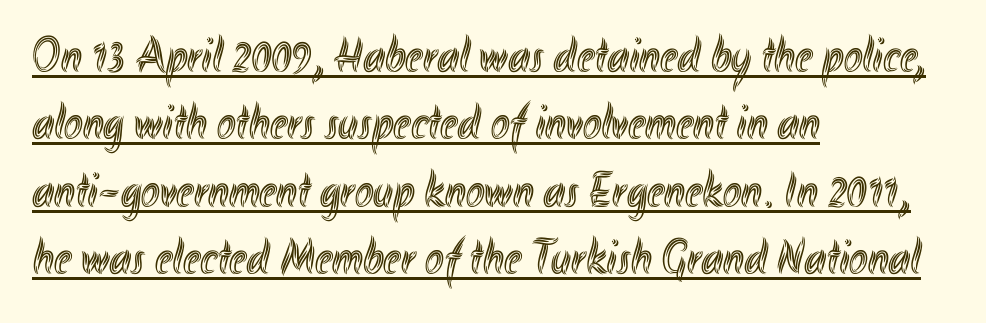
The image shows 50 px condensed type; set left-aligned, normal line spacing (1.35x), normal letter spacing, underlined; a small x-height.
